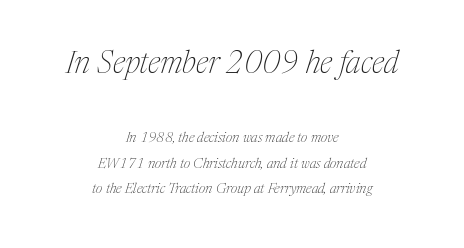
Compared with typical body copy, the letter spacing here is the same. Every character sits at an angle, as italics do. Beneath every word, the page is bare. Small tapered or slab feet sit at the stroke ends, so this counts as serif.
